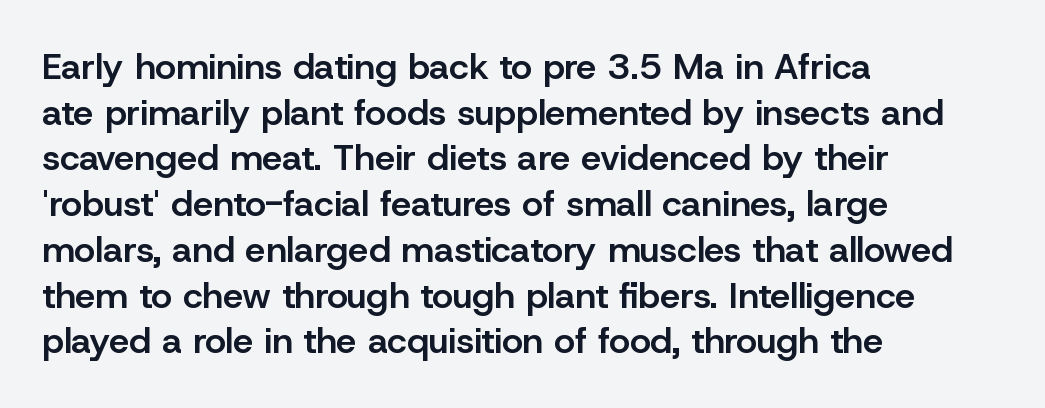
Q: Is the text bold? A: Semi-bold.
Q: Is the text italic (slanted)? A: No, it is upright.
Q: Is the typeface a serif or a sans-serif typeface? A: Sans-serif.
Q: Is the text underlined? A: No.
Q: How is the paragraph aligned? A: Left-aligned.
Q: Is the spacing between letters normal or unusually wide? A: Normal.
Q: Is the spacing between lines tight, normal or loose? A: Normal.
Q: Width (condensed, normal, or wide)? A: Normal.
Q: Stroke contrast? A: Low.
Q: x-height? A: Medium.
Q: Monospaced? A: No.
